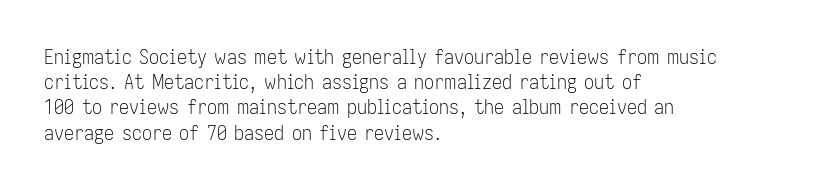
Q: Is the text bold? A: No.
Q: Is the text italic (slanted)? A: No, it is upright.
Q: Is the text underlined? A: No.
Q: How is the paragraph aligned? A: Left-aligned.
Q: Is the spacing between letters normal or unusually wide? A: Normal.
Q: Is the spacing between lines tight, normal or loose? A: Normal.
